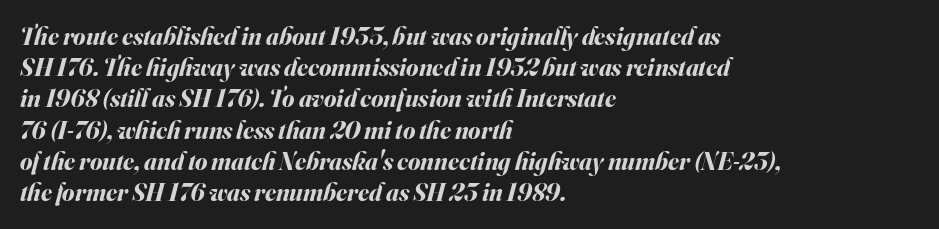
{"italic": "yes", "lean": "right", "slant_degrees": 16, "bold": "yes", "underline": "no", "align": "left", "line_spacing": "normal", "line_spacing_ratio": 1.25, "letter_spacing": "normal", "letter_spacing_em": 0.0, "glyph_px": 25}
